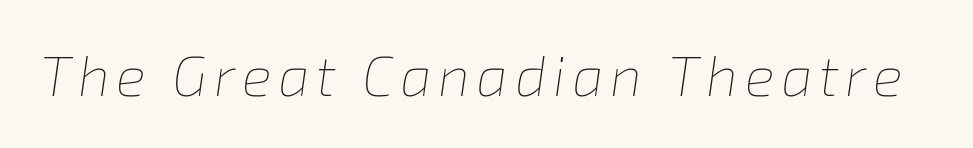
The image shows 56 px thin type, italic (leaning right); set not underlined; low stroke contrast and a medium x-height.
